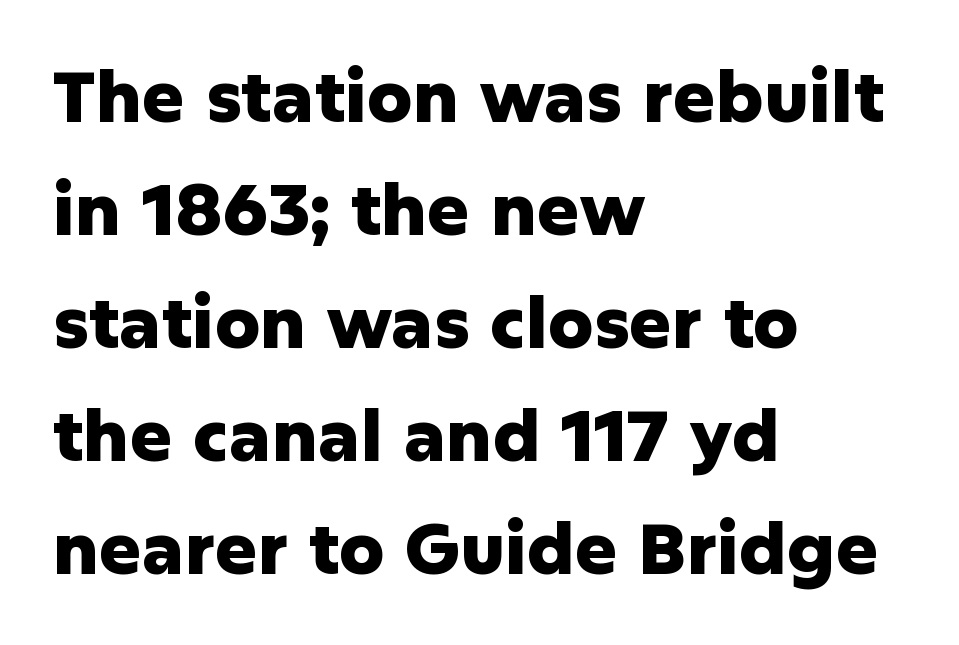
Each line starts at the same left margin while the right side varies. Students, observe: this is what conventionally led text looks like. The passage shown is typed in a proportional face where columns would drift. Type without underlining. Do the letters lean? They stand straight.
